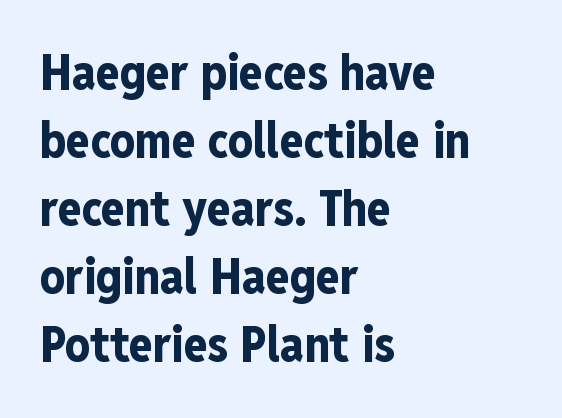
How are the letters spaced? Ordinarily, with no added tracking. A typesetter would call this proportional, since set widths differ per character. Note: no serifs on the glyphs. It's the straight-up-and-down kind of type.
